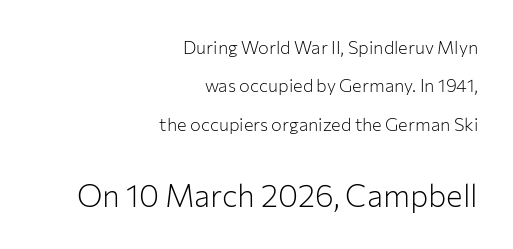
The image shows 31 px light sans-serif type, upright; set right-aligned, loose line spacing (2.13x), normal letter spacing, not underlined; the second (bottom) block is 1.72x larger; low stroke contrast and a medium x-height.
